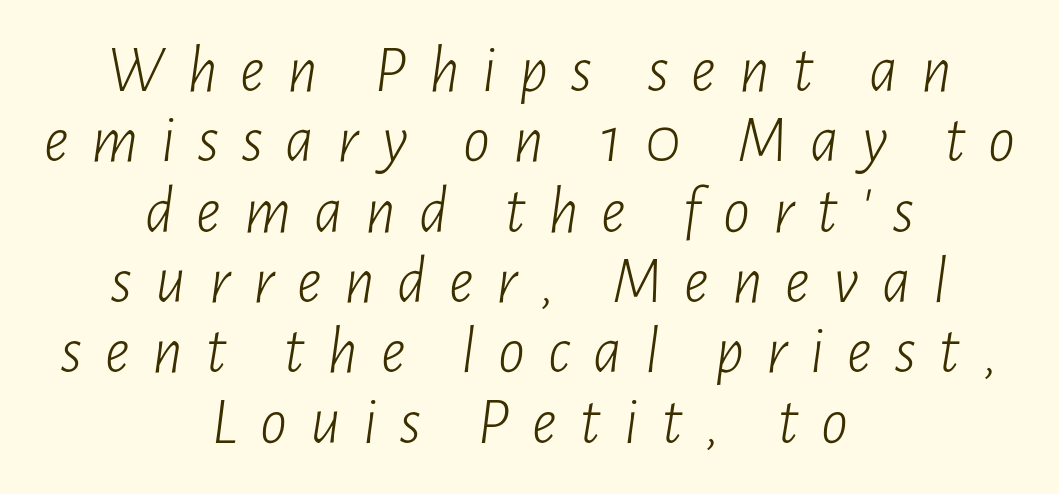
{"italic": "yes", "lean": "right", "slant_degrees": 7, "bold": "no", "weight": "light", "width": "condensed", "stroke_contrast": "low", "x_height": "medium", "monospaced": "no", "underline": "no", "align": "center", "line_spacing": "tight", "line_spacing_ratio": 1.05, "letter_spacing": "wide", "letter_spacing_em": 0.34, "glyph_px": 67}
